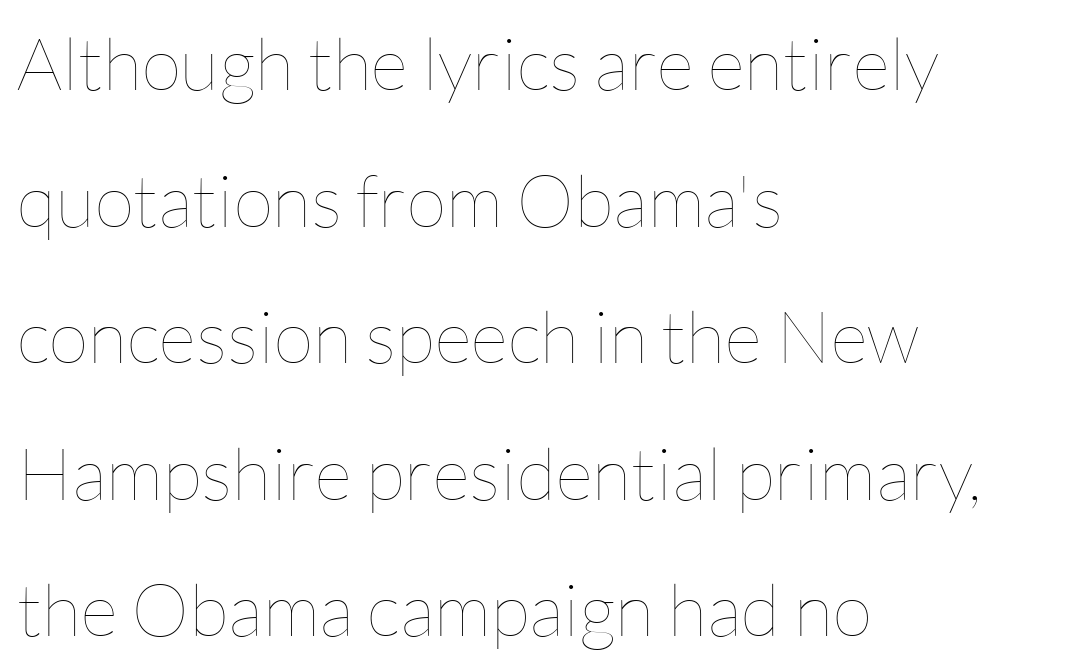
The image shows 73 px thin type, upright; set left-aligned, line spacing 1.87x, normal letter spacing, not underlined; low stroke contrast and a medium x-height.
